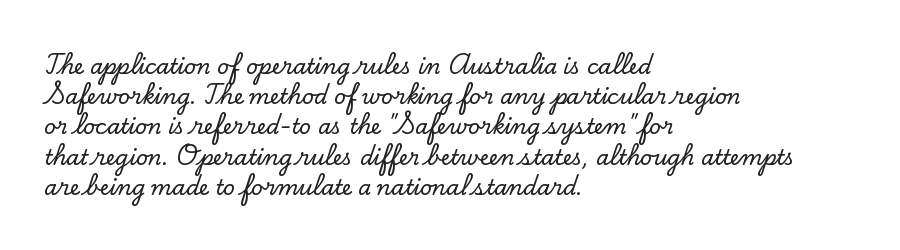
{"underline": "no", "align": "left", "line_spacing": "normal", "line_spacing_ratio": 1.44, "letter_spacing": "normal", "letter_spacing_em": 0.0, "glyph_px": 21}
